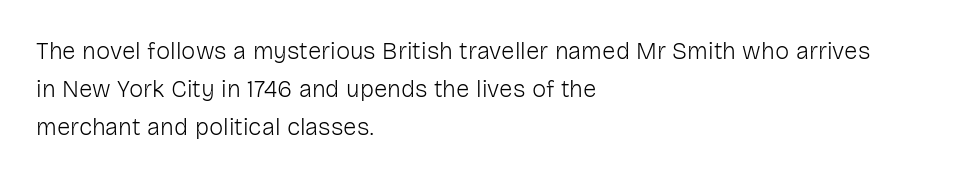
Q: Is the text bold? A: No.
Q: Is the text italic (slanted)? A: No, it is upright.
Q: Is the text underlined? A: No.
Q: How is the paragraph aligned? A: Left-aligned.
Q: Is the spacing between letters normal or unusually wide? A: Normal.
Q: Is the spacing between lines tight, normal or loose? A: Normal.
